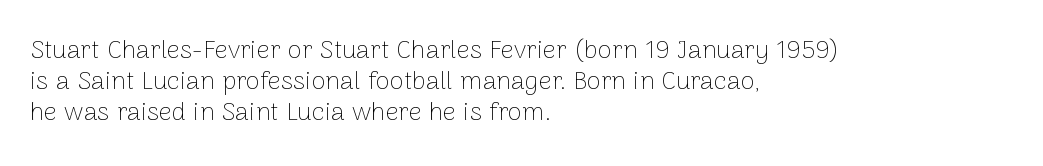
The image shows 26 px text type, upright; set left-aligned, line spacing 1.2x, normal letter spacing, not underlined.
